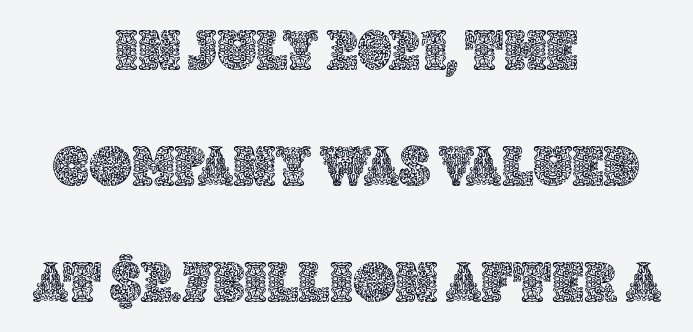
{"italic": "no", "width": "normal", "x_height": "large", "monospaced": "no", "underline": "no", "align": "center", "line_spacing": "loose", "line_spacing_ratio": 2.0, "letter_spacing": "normal", "letter_spacing_em": 0.0, "glyph_px": 58}
